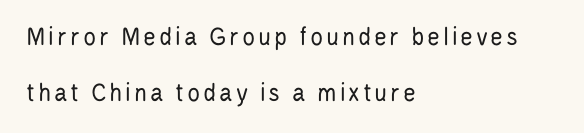
This sample uses an upright cut, with every glyph sitting square on the baseline. Reading down the block, your eye returns to a fixed left position each line. The space directly below the letters is spotless. Stems and bowls with no extra thickness — not bold.
